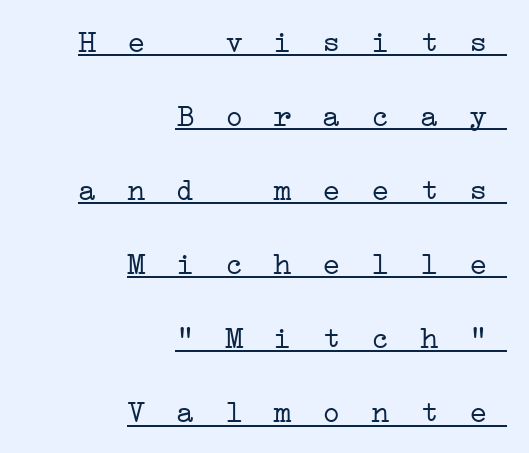
The font family rendered here belongs to the serif group. Observe the wide spacing: letters keep a clear distance from each other. The specimen includes a rule beneath the text block's lines. The strokes carry an ordinary text weight at most. Regarding leading, the lines here are spaced well apart. These lines stack with their right ends in a neat column.
